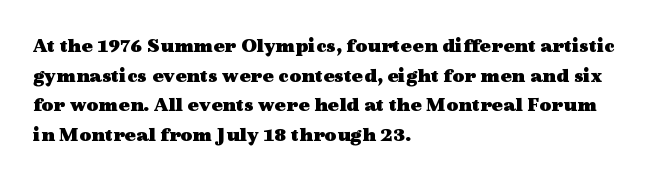
The vertical gap from one line to the next is medium. Beneath every word, the page is bare. Nothing unusual about the tracking: characters are spaced as the font intends. Its strokes are broad and dark, the hallmark of bold type. This sample uses an upright cut, with every glyph sitting square on the baseline. If you drew a ruler down the left edge, every line would touch it.
